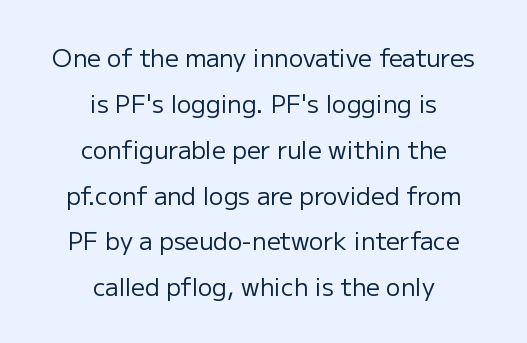
The image shows 24 px text type, upright; set centered, loose line spacing (1.91x), normal letter spacing, not underlined.
